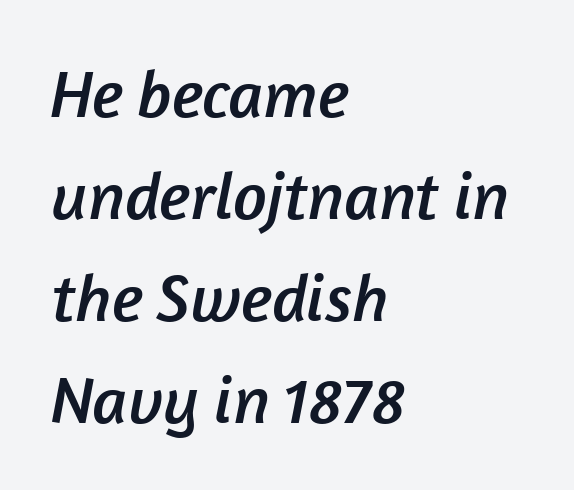
{"serif": "no", "width": "normal", "stroke_contrast": "low", "x_height": "medium", "monospaced": "no", "underline": "no", "align": "left", "line_spacing": "normal", "line_spacing_ratio": 1.52, "letter_spacing": "normal", "letter_spacing_em": 0.0, "glyph_px": 67}
